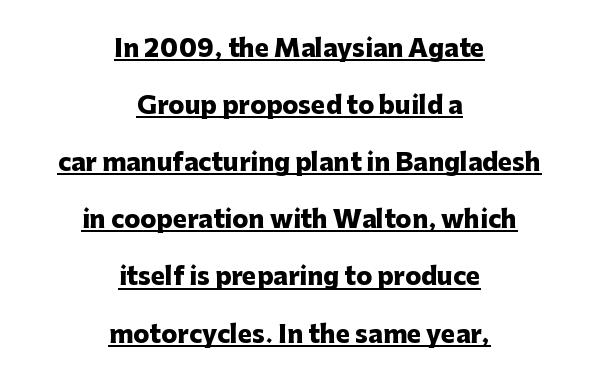
Q: Is the text bold? A: Yes.
Q: Is the text italic (slanted)? A: No, it is upright.
Q: Is the text underlined? A: Yes.
Q: How is the paragraph aligned? A: Centered.
Q: Is the spacing between letters normal or unusually wide? A: Normal.
Q: Is the spacing between lines tight, normal or loose? A: Loose.
